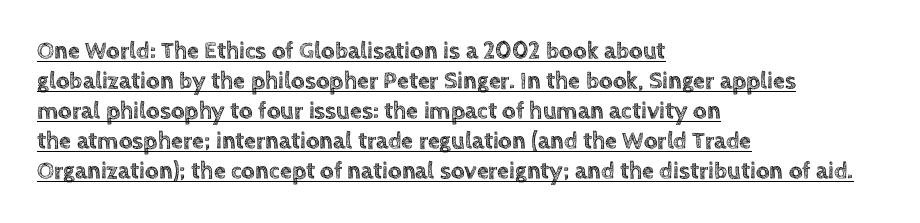
{"italic": "no", "underline": "yes", "align": "left", "line_spacing": "normal", "line_spacing_ratio": 1.25, "letter_spacing": "normal", "letter_spacing_em": 0.0, "glyph_px": 24}
